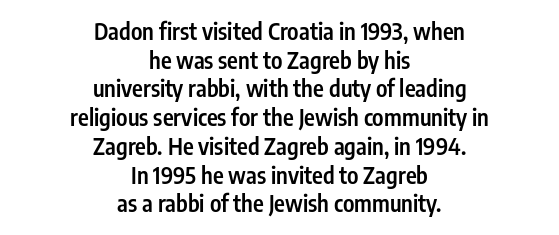
Typographic density is moderately raised because the face is semibold. No italicization has been applied; the sample stays upright. Vertical spacing — default. Here the glyphs are tracked normally, forming tight word shapes. Every row of glyphs is offset so its center matches the block's center.
